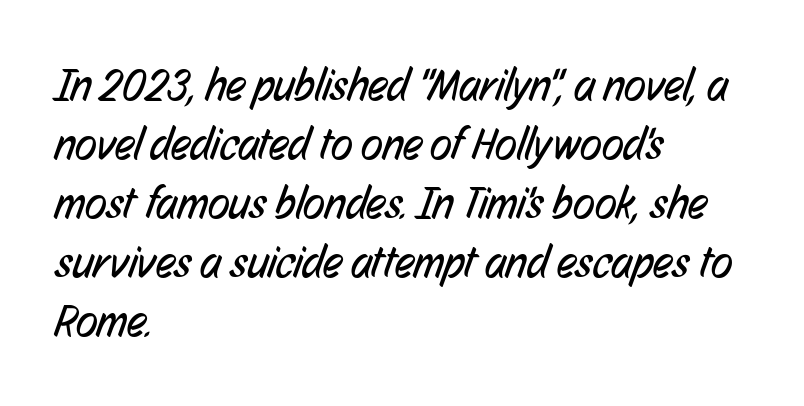
The string is rendered with underlining switched off. Line beginnings align vertically; line endings do not. Does the leading feel generous? No, just average. Classification — sans serif. This sample has the flowing, uneven cadence of proportional lettering. A typesetter would call this zero additional tracking.
